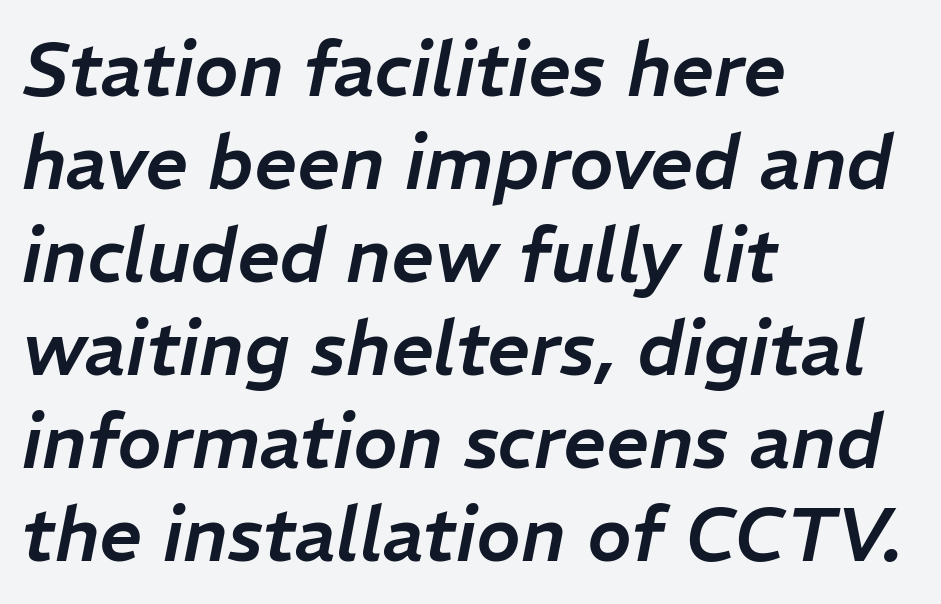
Inter-character spacing is left at the font's built-in metrics. This rendering features lettering with no underline. Leftover space on each line is placed entirely after the last word. The passage shown is typed in a proportional face where columns would drift. Quick note: italic.
